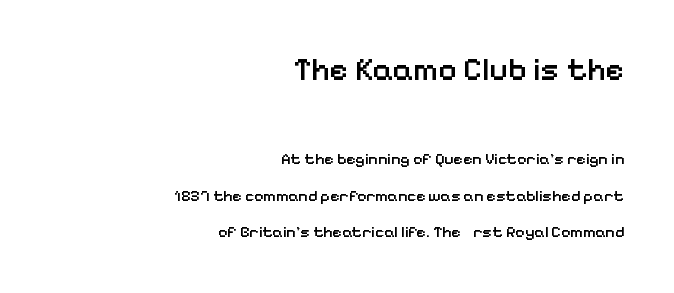
Q: Is the text bold? A: Semi-bold.
Q: Is the text italic (slanted)? A: No, it is upright.
Q: Is the typeface a serif or a sans-serif typeface? A: Sans-serif.
Q: Is the text underlined? A: No.
Q: How is the paragraph aligned? A: Right-aligned.
Q: Is the spacing between letters normal or unusually wide? A: Normal.
Q: Is the spacing between lines tight, normal or loose? A: Loose.
Q: Which block of text is set in a larger size, the first (top) or the second (bottom)? A: The first (top) one.
Q: Width (condensed, normal, or wide)? A: Normal.
Q: Stroke contrast? A: Low.
Q: x-height? A: Medium.
Q: Monospaced? A: No.
